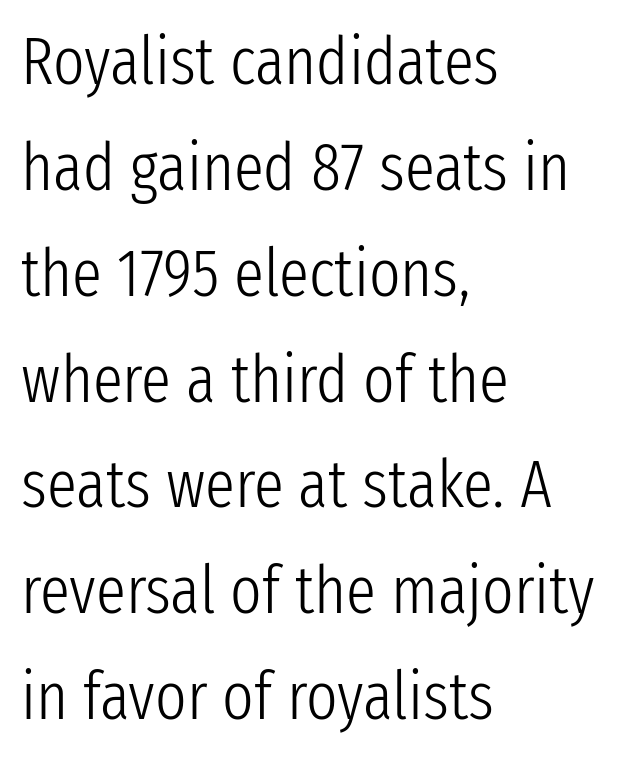
Q: Is the text bold? A: No.
Q: Is the text italic (slanted)? A: No, it is upright.
Q: Is the typeface a serif or a sans-serif typeface? A: Sans-serif.
Q: Is the text underlined? A: No.
Q: How is the paragraph aligned? A: Left-aligned.
Q: Is the spacing between letters normal or unusually wide? A: Normal.
Q: Is the spacing between lines tight, normal or loose? A: Normal.
Q: Width (condensed, normal, or wide)? A: Condensed.
Q: Stroke contrast? A: Low.
Q: x-height? A: Medium.
Q: Monospaced? A: No.
